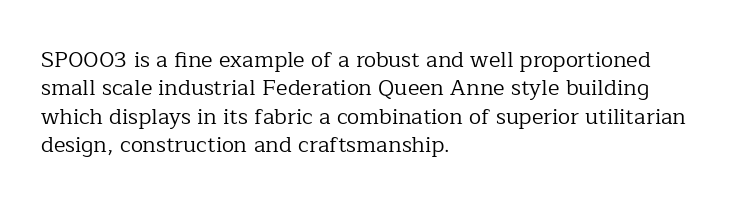
Q: Is the text bold? A: No.
Q: Is the text italic (slanted)? A: No, it is upright.
Q: Is the text underlined? A: No.
Q: How is the paragraph aligned? A: Left-aligned.
Q: Is the spacing between letters normal or unusually wide? A: Normal.
Q: Is the spacing between lines tight, normal or loose? A: Normal.
